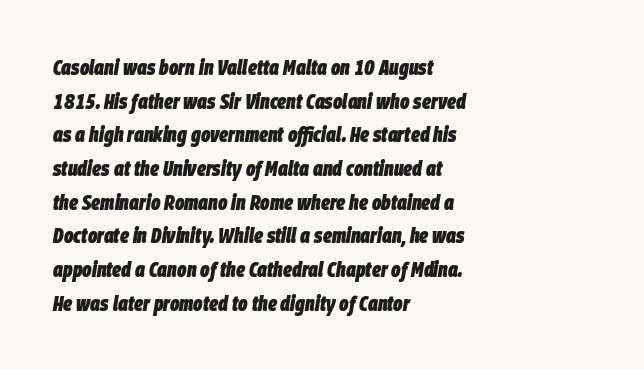
The image shows 22 px bold type, italic (leaning right); set left-aligned, normal line spacing (1.53x), normal letter spacing, not underlined.
